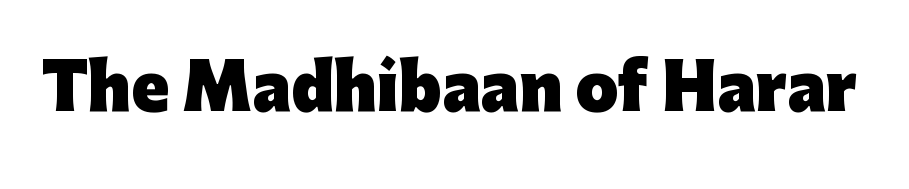
Q: Is the text bold? A: Yes.
Q: Is the text italic (slanted)? A: No, it is upright.
Q: Is the typeface a serif or a sans-serif typeface? A: Sans-serif.
Q: Is the text underlined? A: No.
Q: Is the spacing between letters normal or unusually wide? A: Normal.
Q: Width (condensed, normal, or wide)? A: Normal.
Q: Stroke contrast? A: Low.
Q: x-height? A: Medium.
Q: Monospaced? A: No.
